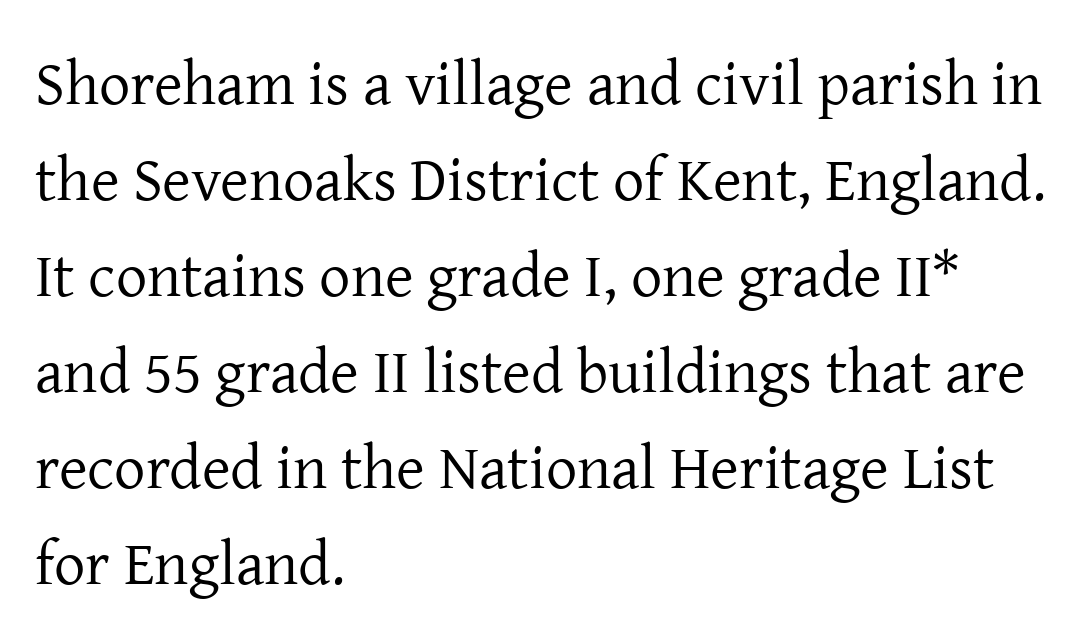
{"serif": "yes", "italic": "no", "bold": "no", "weight": "regular", "width": "normal", "stroke_contrast": "low", "x_height": "medium", "monospaced": "no", "underline": "no", "align": "left", "line_spacing": "normal", "line_spacing_ratio": 1.55, "letter_spacing": "normal", "letter_spacing_em": 0.0, "glyph_px": 62}
